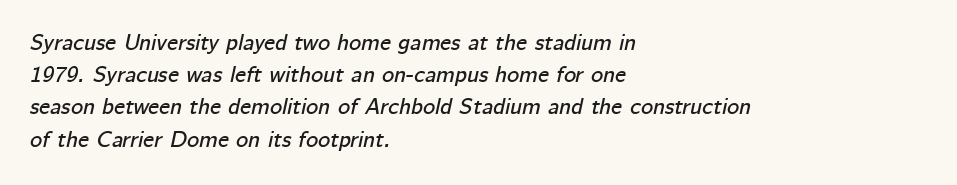
Horizontally, the lines are justified to the leading edge only. Letter spacing: default. The passage shown stacks its lines at a standard gap. Every character sits at an angle, as italics do.
